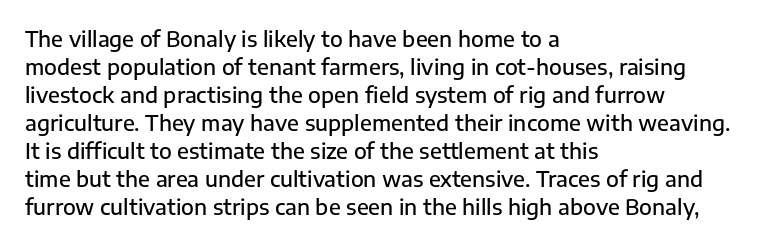
The image shows 21 px text type, upright; set left-aligned, normal line spacing (1.33x), normal letter spacing, not underlined.
